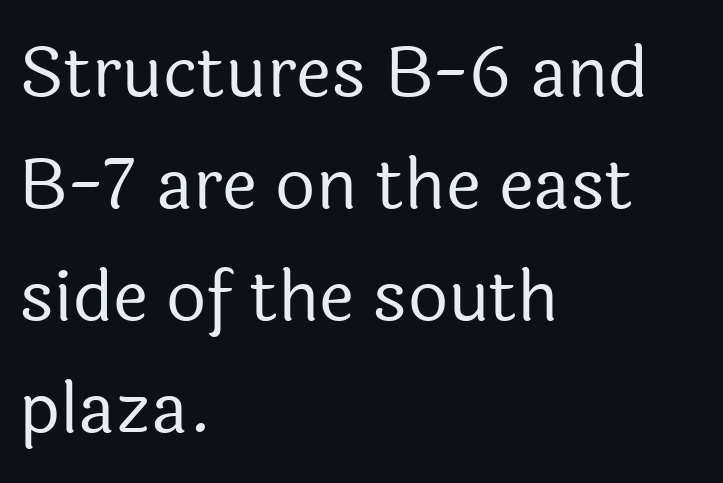
The image shows 70 px regular-weight sans-serif type, upright; set left-aligned, normal line spacing (1.6x), normal letter spacing, not underlined; a medium x-height.
